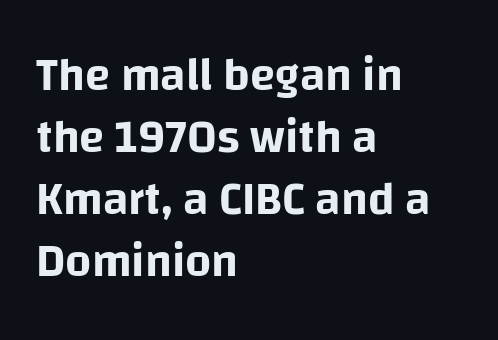
Q: Is the text italic (slanted)? A: No, it is upright.
Q: Is the typeface a serif or a sans-serif typeface? A: Sans-serif.
Q: Is the text underlined? A: No.
Q: How is the paragraph aligned? A: Left-aligned.
Q: Is the spacing between letters normal or unusually wide? A: Normal.
Q: Is the spacing between lines tight, normal or loose? A: Normal.
Q: Width (condensed, normal, or wide)? A: Normal.
Q: Stroke contrast? A: Low.
Q: x-height? A: Large.
Q: Monospaced? A: No.
